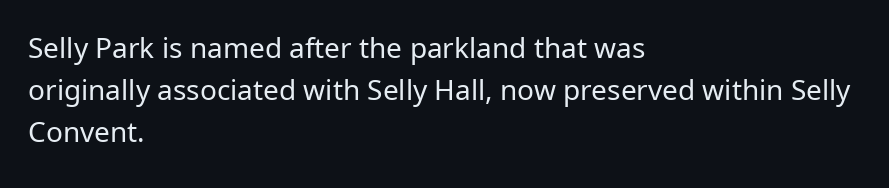
The horizontal fit of the characters is conventional and even. Unlike a traditional serif, this face leaves its strokes unadorned. You could not count columns in this text — the font is proportionally spaced. Italic? Not at all — the glyphs are vertical. The face looks like a standard text weight, possibly lighter.
